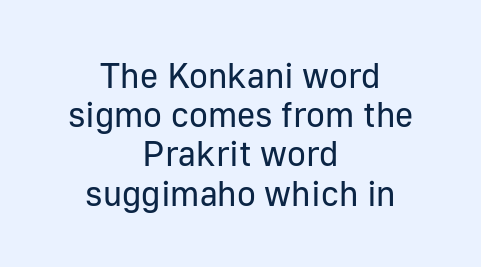
Compared with typical body copy, the letter spacing here is the same. Line starts and ends both wander, symmetrically. Is there any slant? The stems are plumb. The characters display no serif detailing; their extremities are plain. Is this a fixed-width face? No — the glyphs have proportional, varying widths.
